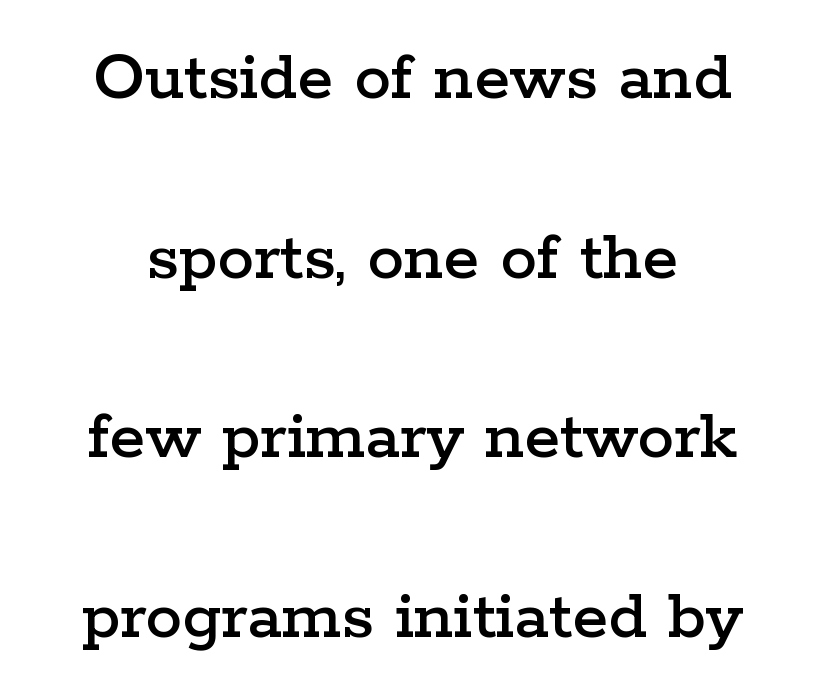
{"serif": "yes", "italic": "no", "width": "wide", "stroke_contrast": "low", "x_height": "medium", "monospaced": "no", "underline": "no", "line_spacing": "loose", "line_spacing_ratio": 2.46, "letter_spacing": "normal", "letter_spacing_em": 0.0, "glyph_px": 73}
